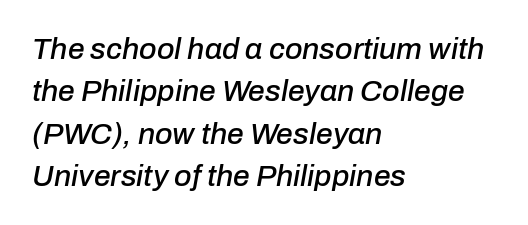
The image shows 30 px text type, italic (leaning right); set left-aligned, normal line spacing (1.41x), normal letter spacing, not underlined; low stroke contrast and a medium x-height.
